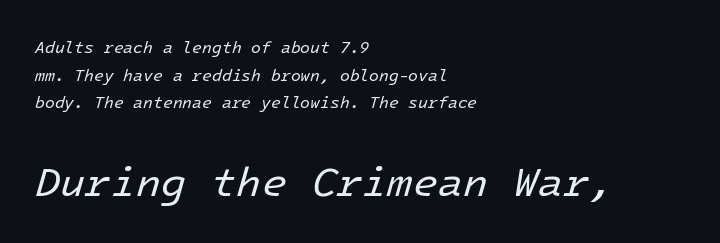
This rendering leaves character spacing at its baseline value. The more generous point size was reserved for the lower chunk. The weight tops out at a normal text grade. All the whitespace from short lines collects on the right.
